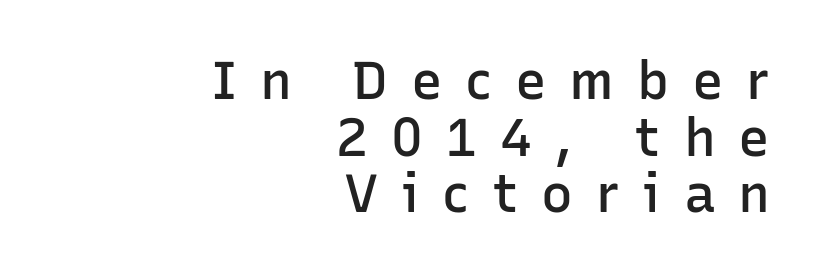
{"serif": "no", "italic": "no", "bold": "semi", "weight": "semibold", "width": "normal", "stroke_contrast": "low", "x_height": "medium", "monospaced": "no", "underline": "no", "align": "right", "line_spacing": "tight", "line_spacing_ratio": 1.07, "letter_spacing": "wide", "letter_spacing_em": 0.43, "glyph_px": 53}
